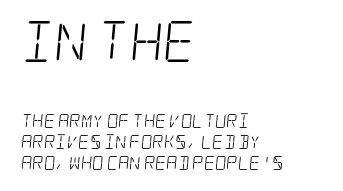
The image shows 41 px light, condensed serif type; set left-aligned, normal line spacing (1.48x), normal letter spacing, not underlined; the first (top) block is 2.93x larger; low stroke contrast and a large x-height.
